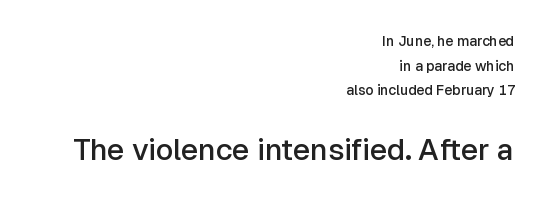
Q: Is the text bold? A: Semi-bold.
Q: Is the text italic (slanted)? A: No, it is upright.
Q: Is the typeface a serif or a sans-serif typeface? A: Sans-serif.
Q: Is the text underlined? A: No.
Q: How is the paragraph aligned? A: Right-aligned.
Q: Is the spacing between letters normal or unusually wide? A: Normal.
Q: Which block of text is set in a larger size, the first (top) or the second (bottom)? A: The second (bottom) one.
Q: Width (condensed, normal, or wide)? A: Normal.
Q: Stroke contrast? A: Low.
Q: x-height? A: Medium.
Q: Monospaced? A: No.
